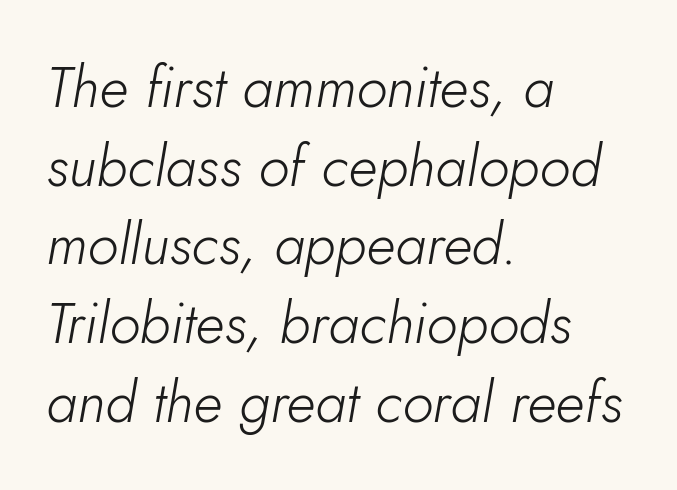
{"italic": "yes", "lean": "right", "slant_degrees": 5, "bold": "no", "weight": "light", "width": "normal", "stroke_contrast": "low", "x_height": "small", "monospaced": "no", "underline": "no", "align": "left", "line_spacing": "normal", "line_spacing_ratio": 1.38, "letter_spacing": "normal", "letter_spacing_em": 0.0, "glyph_px": 57}
